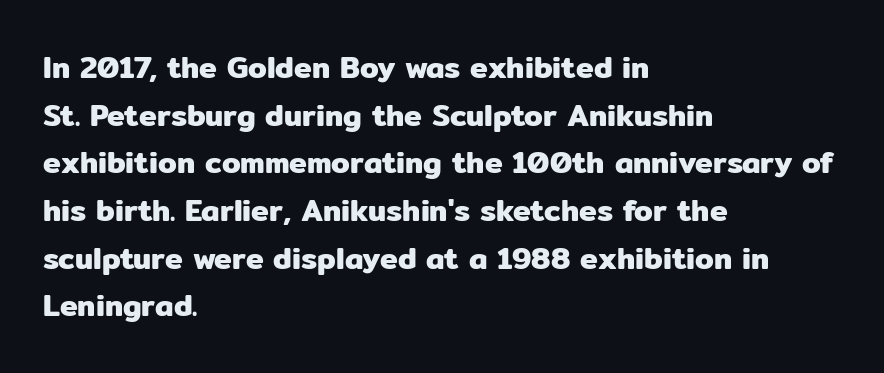
The letterforms sit shoulder to shoulder at normal distance. This is roman type, the default non-slanted kind. Stroke terminals: plain, sans-serif. This block has exactly the height ordinary leading produces. The passage shown is not underscored anywhere. A typesetter would call this proportional, since set widths differ per character.
